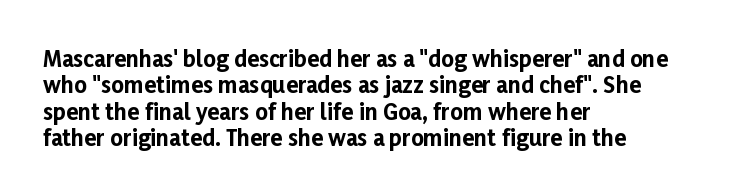
{"italic": "no", "bold": "yes", "underline": "no", "align": "left", "line_spacing_ratio": 1.2, "letter_spacing": "normal", "letter_spacing_em": 0.0, "glyph_px": 22}
